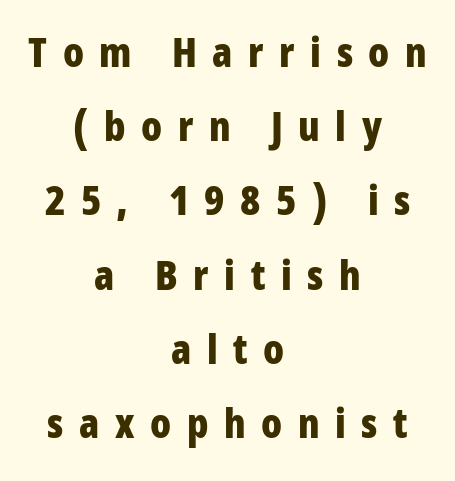
{"serif": "no", "italic": "no", "bold": "yes", "weight": "bold", "width": "condensed", "stroke_contrast": "low", "x_height": "large", "monospaced": "no", "underline": "no", "align": "center", "line_spacing_ratio": 1.81, "letter_spacing": "wide", "letter_spacing_em": 0.38, "glyph_px": 41}
